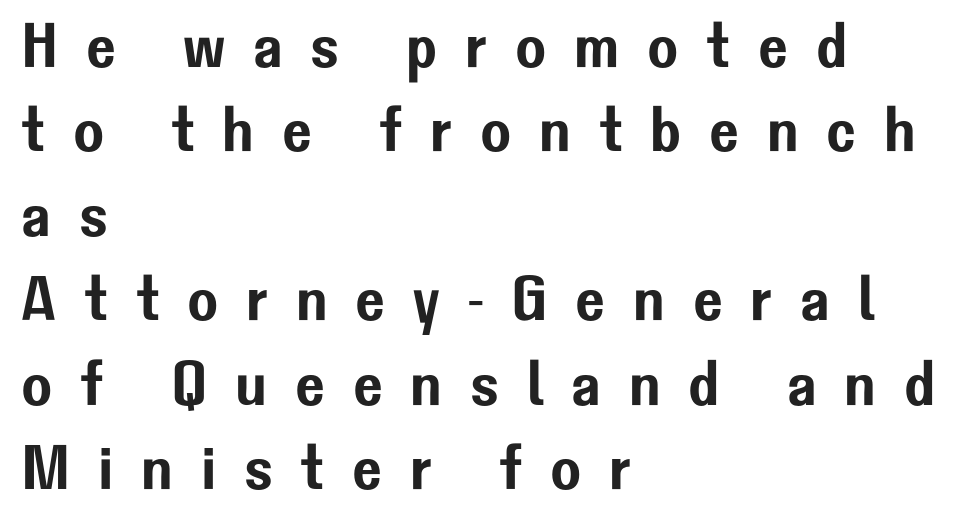
Q: Is the text italic (slanted)? A: No, it is upright.
Q: Is the typeface a serif or a sans-serif typeface? A: Sans-serif.
Q: Is the text underlined? A: No.
Q: How is the paragraph aligned? A: Left-aligned.
Q: Is the spacing between letters normal or unusually wide? A: Unusually wide.
Q: Is the spacing between lines tight, normal or loose? A: Normal.
Q: Width (condensed, normal, or wide)? A: Normal.
Q: Stroke contrast? A: Low.
Q: x-height? A: Medium.
Q: Monospaced? A: No.
